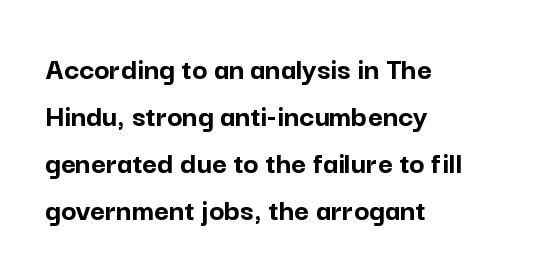
To sum up the face: it is a sans, with no serifs. The glyphs are unaccompanied by any horizontal stroke below them. Reading down the block, your eye returns to a fixed left position each line. The line-height multiplier appears to be the usual default. Varying glyph widths throughout — classic text-font behaviour.
